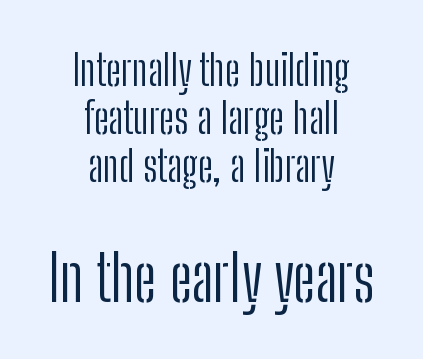
The space beneath each line is pristine and unruled. Each letter keeps its own natural width here, so spacing adapts to shape. Font category for this specimen: sans-serif. The gaps between neighbouring characters are ordinary and unremarkable. A roman cut, with each character standing at attention. Casual observation: everything's sitting right in the middle.
